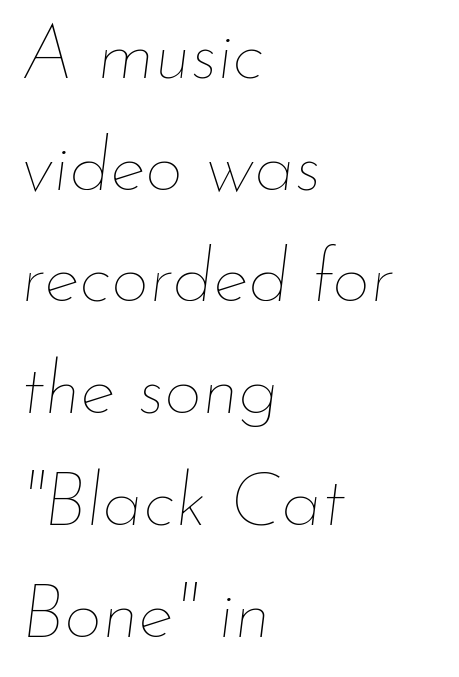
Q: Is the text bold? A: No.
Q: Is the text italic (slanted)? A: Yes, it leans right by about 7 degrees.
Q: Is the text underlined? A: No.
Q: How is the paragraph aligned? A: Left-aligned.
Q: Is the spacing between letters normal or unusually wide? A: Normal.
Q: Is the spacing between lines tight, normal or loose? A: Normal.
Q: Width (condensed, normal, or wide)? A: Normal.
Q: Stroke contrast? A: Low.
Q: x-height? A: Small.
Q: Monospaced? A: No.
